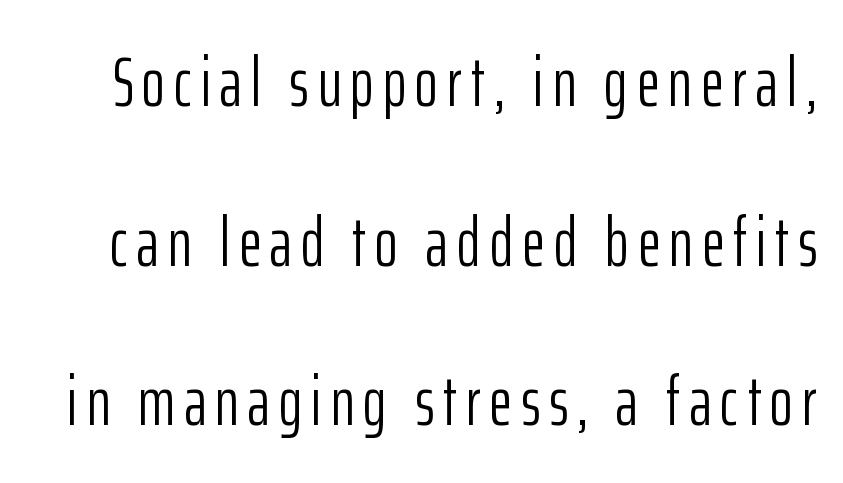
A typesetter would call this proportional, since set widths differ per character. Glance below the letters and you will spot only blank space. Successive baselines arrive slowly, with a big drop between each. The designer went with a sans here, leaving each stem footless.
